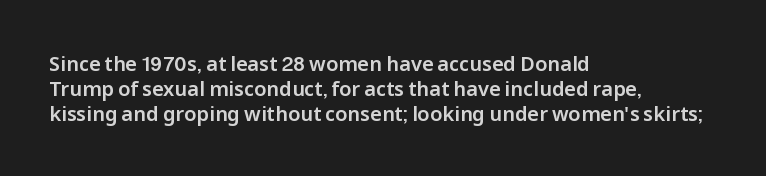
Q: Is the text italic (slanted)? A: No, it is upright.
Q: Is the text underlined? A: No.
Q: How is the paragraph aligned? A: Left-aligned.
Q: Is the spacing between letters normal or unusually wide? A: Normal.
Q: Is the spacing between lines tight, normal or loose? A: Normal.
